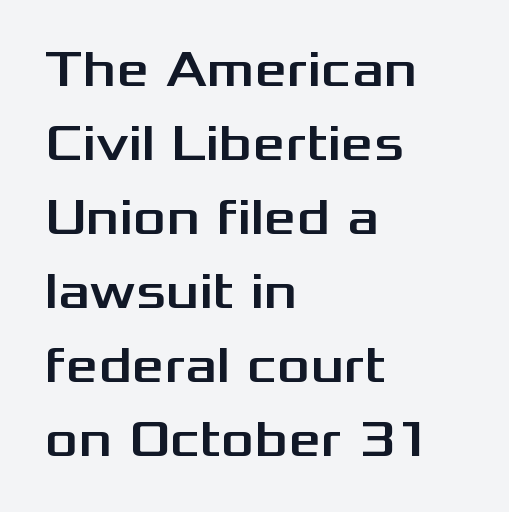
{"serif": "no", "italic": "no", "width": "wide", "stroke_contrast": "medium", "x_height": "medium", "monospaced": "no", "underline": "no", "align": "left", "line_spacing": "normal", "line_spacing_ratio": 1.45, "letter_spacing": "normal", "letter_spacing_em": 0.0, "glyph_px": 51}
